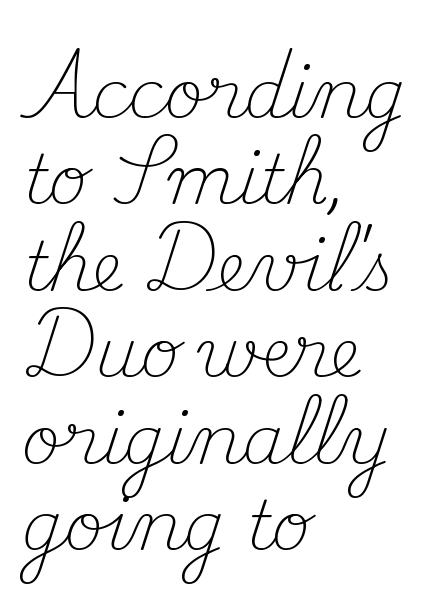
{"serif": "yes", "bold": "no", "weight": "light", "width": "normal", "stroke_contrast": "medium", "x_height": "small", "monospaced": "no", "underline": "no", "align": "left", "line_spacing": "normal", "line_spacing_ratio": 1.29, "letter_spacing": "normal", "letter_spacing_em": 0.0, "glyph_px": 67}
